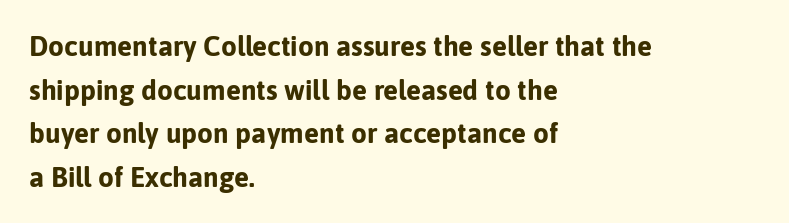
The letters stand straight up with perfectly vertical stems. The letters advance in unequal steps, a hallmark of proportional type. Anything drawn beneath the words? Only blank space. The passage shown has conventional tracking throughout. The passage is arranged the way most books set body copy — flush left. Summary of weight: heavy, a full bold.
